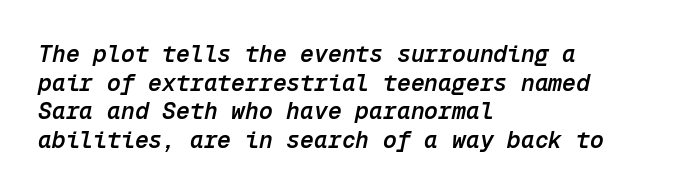
The image shows 23 px text type, italic (leaning right); set left-aligned, normal line spacing (1.25x), normal letter spacing, not underlined.
